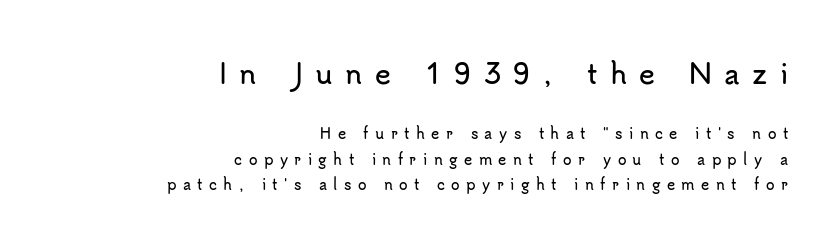
Line endings align vertically; line beginnings do not. Does extra space separate the letters? Yes, quite a lot of it. Look at the glyph heights: the upper group is clearly the bigger setting. The lettering holds an erect, upright posture throughout. Honestly, there is no underline to notice here at all.
